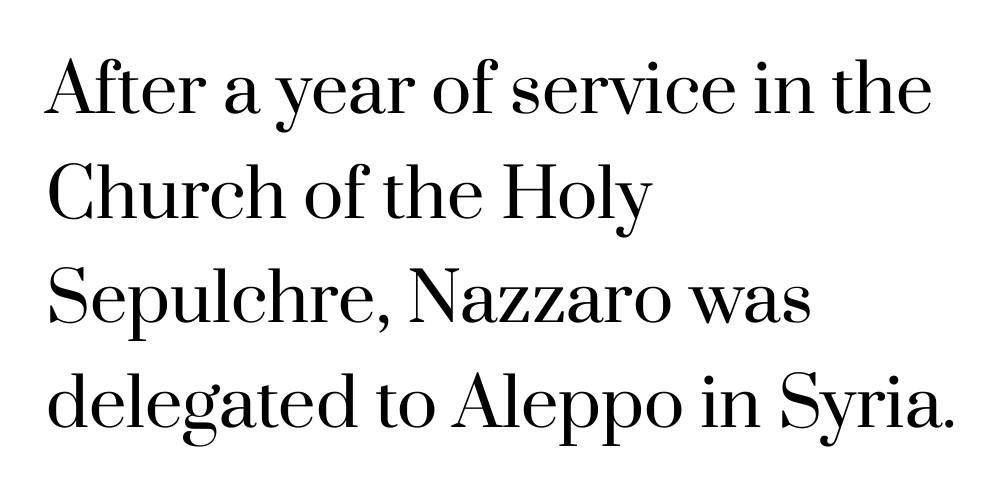
{"serif": "yes", "italic": "no", "bold": "no", "weight": "regular", "width": "normal", "stroke_contrast": "high", "x_height": "small", "monospaced": "no", "underline": "no", "align": "left", "line_spacing": "normal", "line_spacing_ratio": 1.56, "letter_spacing": "normal", "letter_spacing_em": 0.0, "glyph_px": 67}
